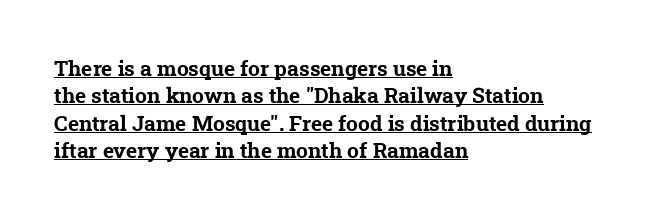
The face used here is rendered with its standard letterfit. A classic flush-left, rag-right setting is used for this passage. The rows are spaced the way most documents space them. The letters are bold, with thick, heavy strokes. A continuous stroke trails under the words, as in a hyperlink.
